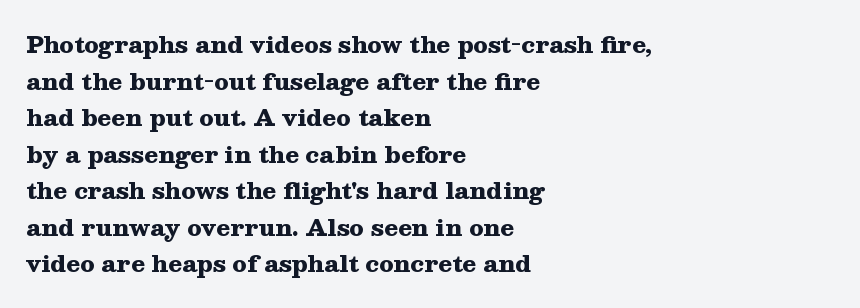
Visually the block forms a straight wall on the left and a jagged coastline on the right. The letters are bold, with thick, heavy strokes. The gap between lines stays unmarked. This sample keeps an unexceptional amount of space between lines. The horizontal fit of the characters is conventional and even. Vertical strokes here are truly vertical.
